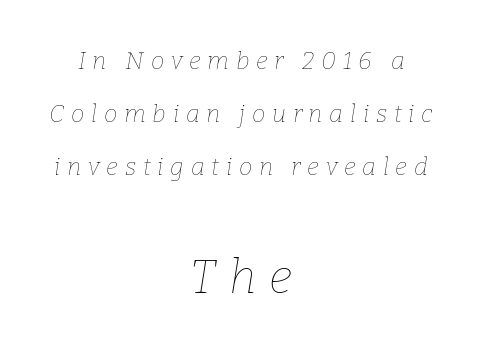
The image shows 47 px thin type, italic (leaning right); set centered, loose line spacing (2.2x), unusually wide letter spacing (+0.28 em), not underlined; the second (bottom) block is 1.96x larger; low stroke contrast and a medium x-height.
